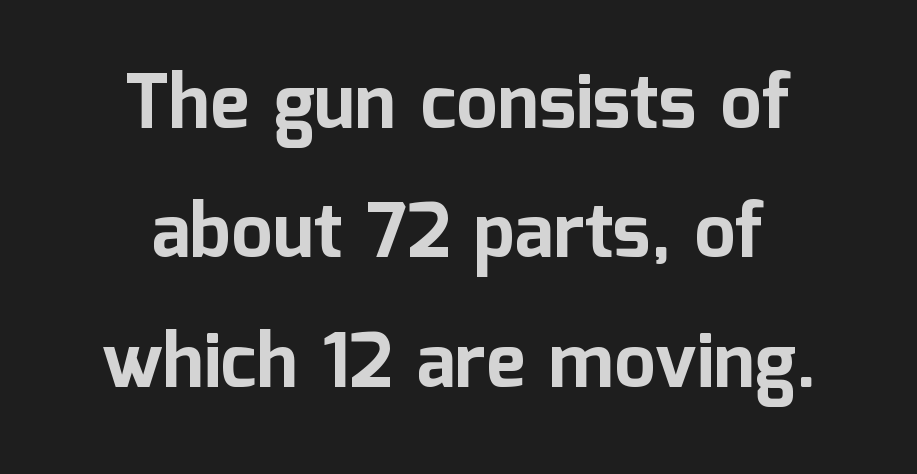
Q: Is the text bold? A: Yes.
Q: Is the text italic (slanted)? A: No, it is upright.
Q: Is the typeface a serif or a sans-serif typeface? A: Sans-serif.
Q: Is the text underlined? A: No.
Q: How is the paragraph aligned? A: Centered.
Q: Is the spacing between letters normal or unusually wide? A: Normal.
Q: Width (condensed, normal, or wide)? A: Normal.
Q: Stroke contrast? A: Low.
Q: x-height? A: Medium.
Q: Monospaced? A: No.
